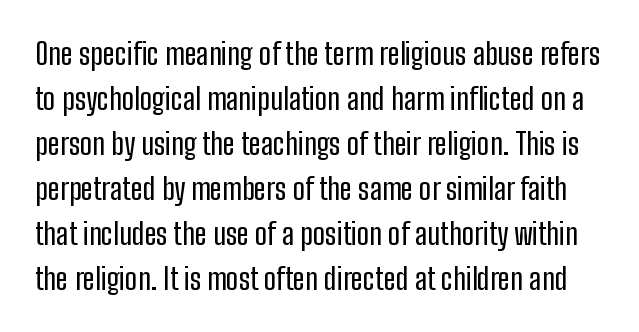
Q: Is the text italic (slanted)? A: No, it is upright.
Q: Is the typeface a serif or a sans-serif typeface? A: Sans-serif.
Q: Is the text underlined? A: No.
Q: Is the spacing between letters normal or unusually wide? A: Normal.
Q: Is the spacing between lines tight, normal or loose? A: Normal.
Q: Width (condensed, normal, or wide)? A: Condensed.
Q: Stroke contrast? A: Low.
Q: x-height? A: Medium.
Q: Monospaced? A: No.
